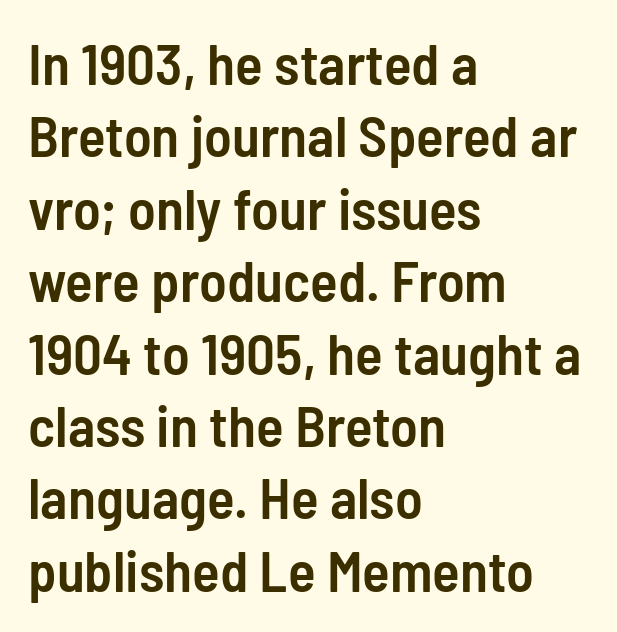
Do the letters lean? They stand straight. Firm but not heavy-handed strokes: this text is semibold. These lines are rendered in a variable-pitch font. Compared with typical body copy, the letter spacing here is the same.
